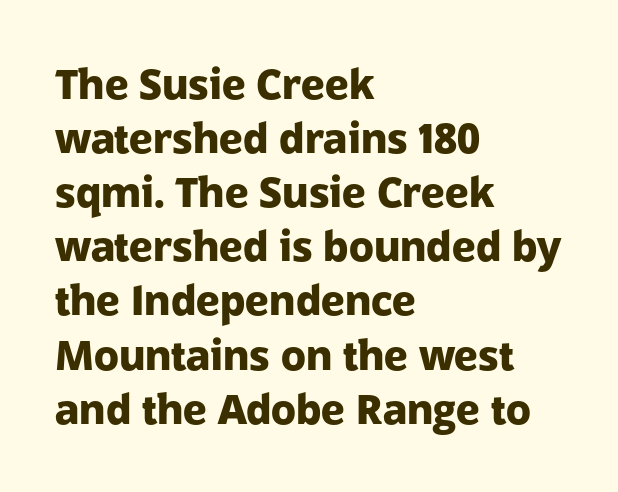
{"serif": "no", "italic": "no", "bold": "yes", "weight": "heavy", "width": "normal", "stroke_contrast": "low", "x_height": "medium", "monospaced": "no", "underline": "no", "align": "left", "line_spacing": "normal", "line_spacing_ratio": 1.32, "letter_spacing": "normal", "letter_spacing_em": 0.0, "glyph_px": 41}
